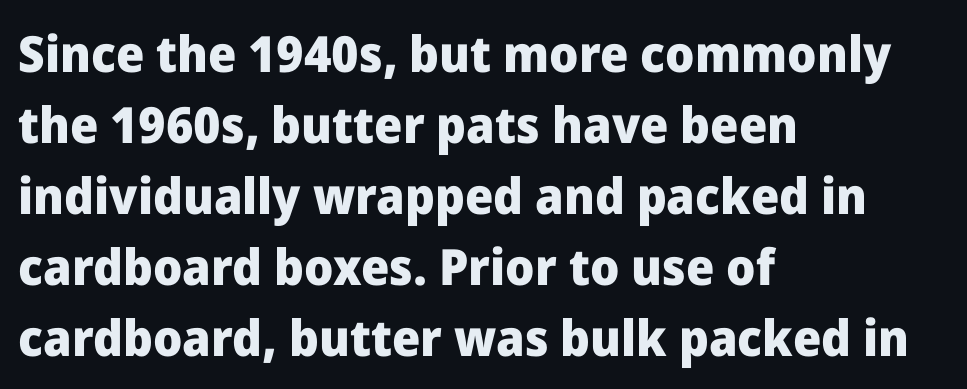
Q: Is the text bold? A: Yes.
Q: Is the text italic (slanted)? A: No, it is upright.
Q: Is the typeface a serif or a sans-serif typeface? A: Sans-serif.
Q: Is the text underlined? A: No.
Q: How is the paragraph aligned? A: Left-aligned.
Q: Is the spacing between letters normal or unusually wide? A: Normal.
Q: Is the spacing between lines tight, normal or loose? A: Normal.
Q: Width (condensed, normal, or wide)? A: Normal.
Q: Stroke contrast? A: Low.
Q: x-height? A: Medium.
Q: Monospaced? A: No.
